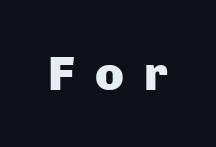
Q: Is the text bold? A: Yes.
Q: Is the text italic (slanted)? A: No, it is upright.
Q: Is the typeface a serif or a sans-serif typeface? A: Sans-serif.
Q: Is the text underlined? A: No.
Q: Is the spacing between letters normal or unusually wide? A: Unusually wide.
Q: Width (condensed, normal, or wide)? A: Normal.
Q: Stroke contrast? A: Low.
Q: x-height? A: Medium.
Q: Monospaced? A: No.
